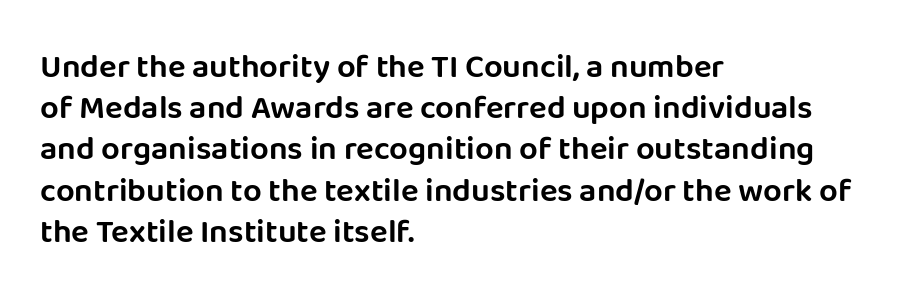
Q: Is the text italic (slanted)? A: No, it is upright.
Q: Is the typeface a serif or a sans-serif typeface? A: Sans-serif.
Q: Is the text underlined? A: No.
Q: How is the paragraph aligned? A: Left-aligned.
Q: Is the spacing between letters normal or unusually wide? A: Normal.
Q: Is the spacing between lines tight, normal or loose? A: Normal.
Q: Width (condensed, normal, or wide)? A: Normal.
Q: Stroke contrast? A: Low.
Q: x-height? A: Large.
Q: Monospaced? A: No.
